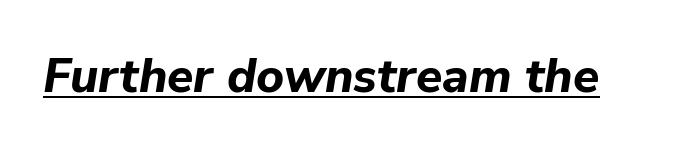
Q: Is the text bold? A: Yes.
Q: Is the text italic (slanted)? A: Yes, it leans right by about 9 degrees.
Q: Is the text underlined? A: Yes.
Q: Is the spacing between letters normal or unusually wide? A: Normal.
Q: Width (condensed, normal, or wide)? A: Normal.
Q: Stroke contrast? A: Low.
Q: x-height? A: Medium.
Q: Monospaced? A: No.
